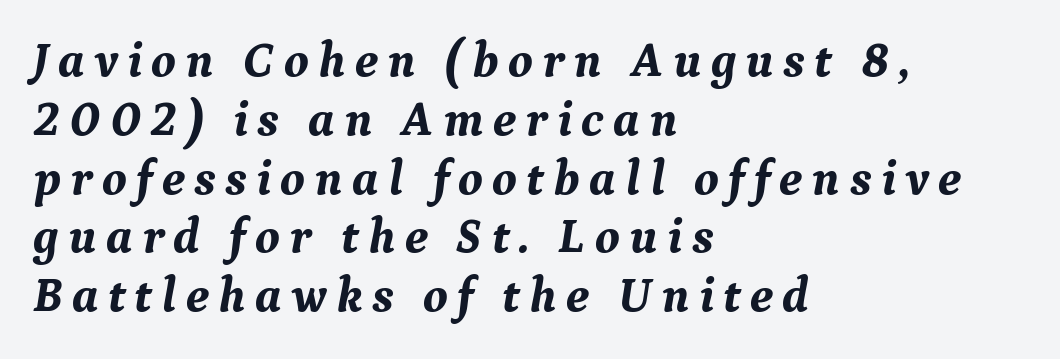
The image shows 49 px bold serif type, italic (leaning right); set left-aligned, line spacing 1.2x, not underlined; medium stroke contrast and a medium x-height.
